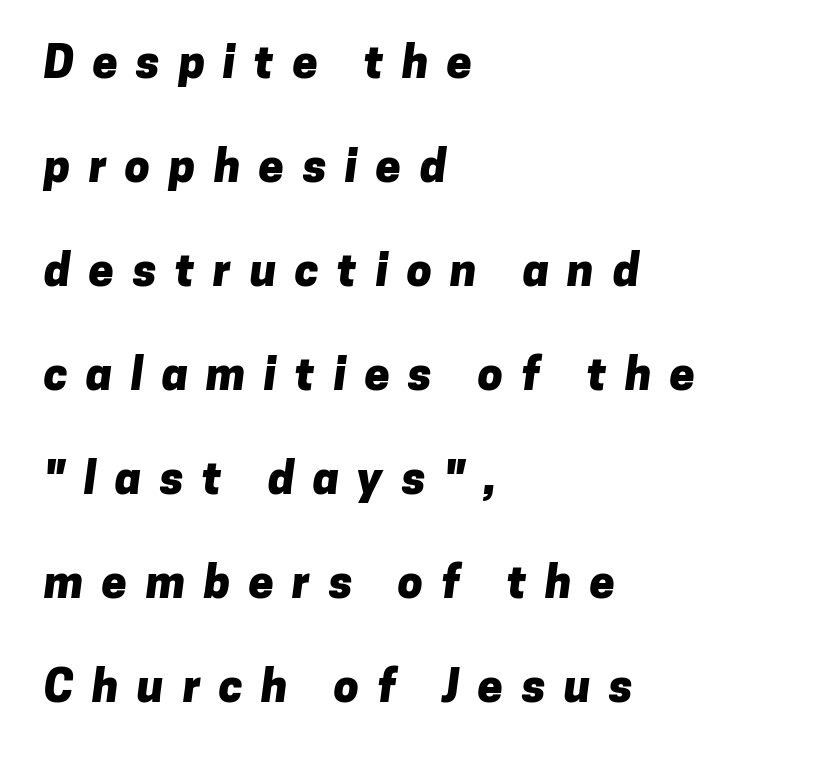
Q: Is the text bold? A: Yes.
Q: Is the typeface a serif or a sans-serif typeface? A: Sans-serif.
Q: Is the text underlined? A: No.
Q: How is the paragraph aligned? A: Left-aligned.
Q: Is the spacing between letters normal or unusually wide? A: Unusually wide.
Q: Is the spacing between lines tight, normal or loose? A: Loose.
Q: Width (condensed, normal, or wide)? A: Normal.
Q: Stroke contrast? A: Low.
Q: x-height? A: Medium.
Q: Monospaced? A: No.
